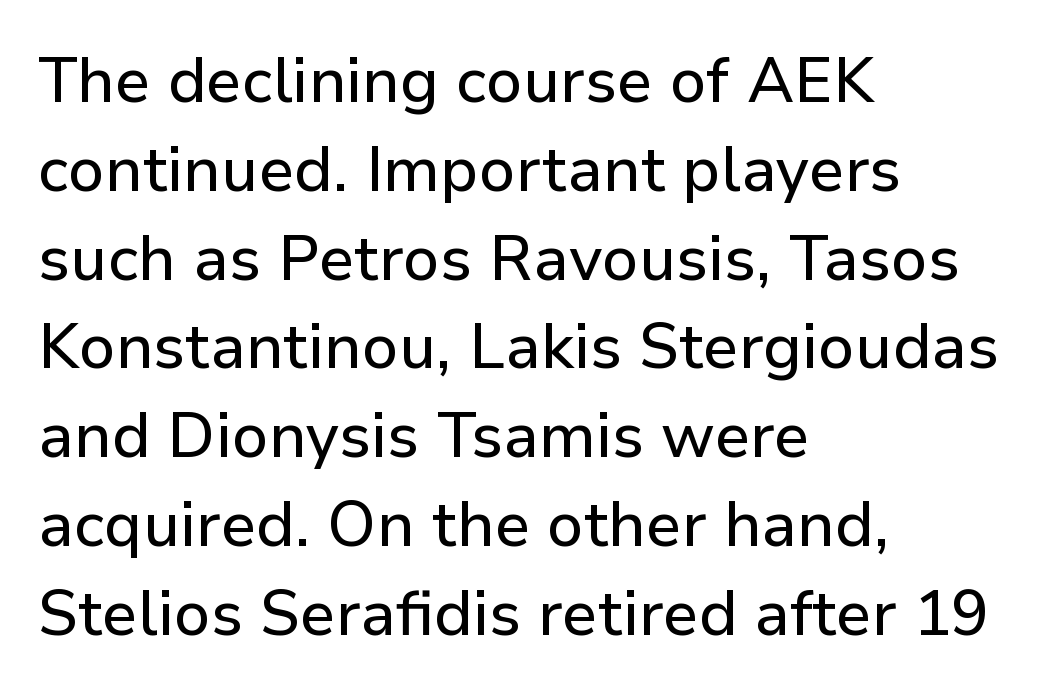
The image shows 63 px sans-serif type, upright; set left-aligned, normal line spacing (1.41x), normal letter spacing, not underlined; low stroke contrast and a medium x-height.
